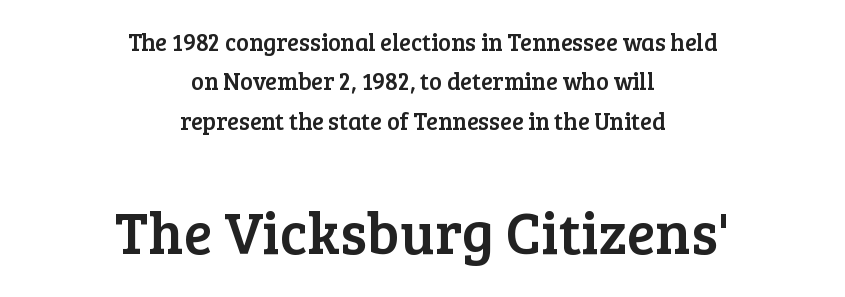
{"serif": "yes", "italic": "no", "width": "normal", "stroke_contrast": "low", "x_height": "medium", "monospaced": "no", "underline": "no", "align": "center", "line_spacing": "normal", "line_spacing_ratio": 1.64, "letter_spacing": "normal", "letter_spacing_em": 0.0, "larger_block": "second", "size_ratio": 2.46, "glyph_px": 59}
